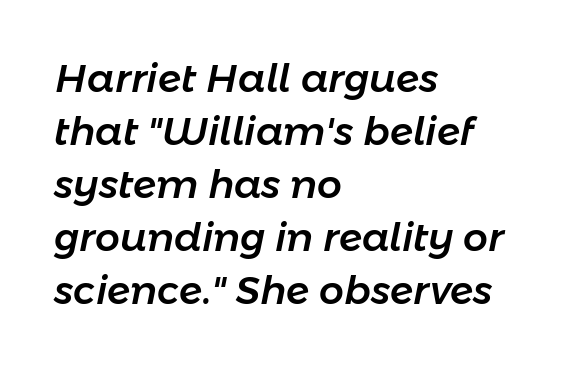
{"italic": "yes", "lean": "right", "slant_degrees": 11, "width": "normal", "stroke_contrast": "low", "x_height": "medium", "monospaced": "no", "underline": "no", "align": "left", "line_spacing": "normal", "line_spacing_ratio": 1.36, "letter_spacing": "normal", "letter_spacing_em": 0.0, "glyph_px": 39}
